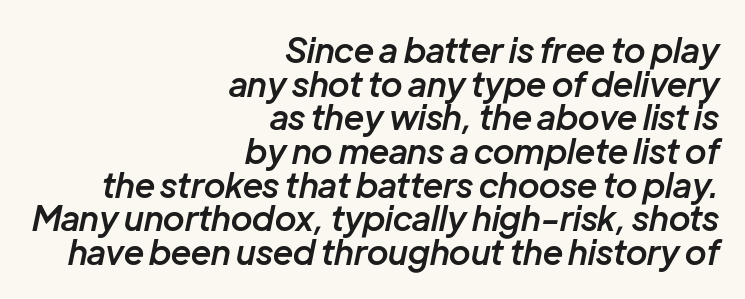
{"italic": "yes", "lean": "right", "slant_degrees": 12, "bold": "semi", "weight": "semibold", "width": "normal", "stroke_contrast": "low", "x_height": "medium", "monospaced": "no", "underline": "no", "align": "right", "line_spacing": "tight", "line_spacing_ratio": 0.99, "letter_spacing": "normal", "letter_spacing_em": 0.0, "glyph_px": 34}
